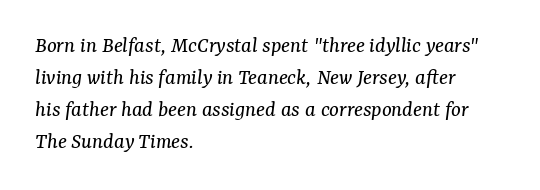
The image shows 23 px text type, italic (leaning right); set left-aligned, normal line spacing (1.39x), normal letter spacing, not underlined.
